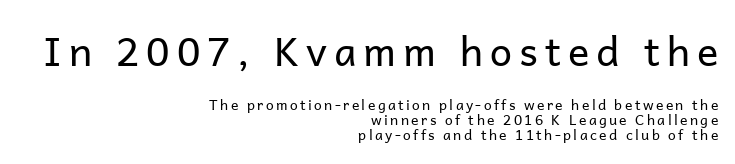
{"serif": "no", "italic": "no", "bold": "no", "weight": "regular", "width": "normal", "stroke_contrast": "low", "x_height": "medium", "monospaced": "no", "underline": "no", "align": "right", "line_spacing": "tight", "line_spacing_ratio": 1.08, "larger_block": "first", "size_ratio": 2.86, "glyph_px": 40}
